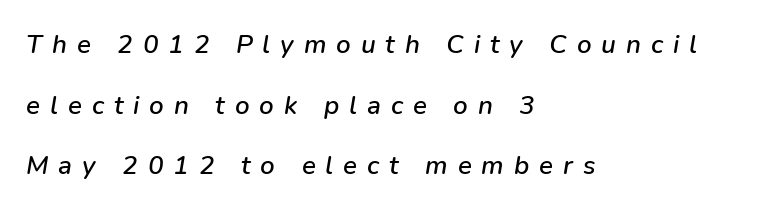
{"italic": "yes", "lean": "right", "slant_degrees": 9, "underline": "no", "align": "left", "line_spacing": "loose", "line_spacing_ratio": 2.33, "letter_spacing": "wide", "letter_spacing_em": 0.38, "glyph_px": 26}
